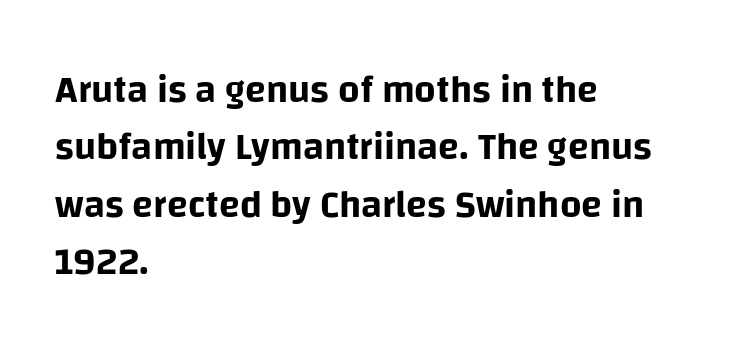
{"serif": "no", "italic": "no", "width": "normal", "stroke_contrast": "low", "x_height": "large", "monospaced": "no", "underline": "no", "align": "left", "line_spacing": "normal", "line_spacing_ratio": 1.51, "letter_spacing": "normal", "letter_spacing_em": 0.0, "glyph_px": 38}
